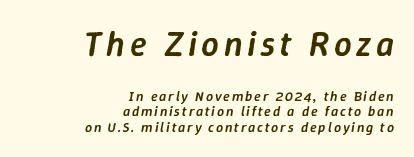
Visually the block forms a straight wall on the right and a jagged coastline on the left. Character size in the leading block exceeds that of the trailing block. Note the varied advance widths — an 'i' is clearly narrower than an 'm'. The passage shown is not underscored anywhere. In terms of leading, this rendering errs on the cramped side.
